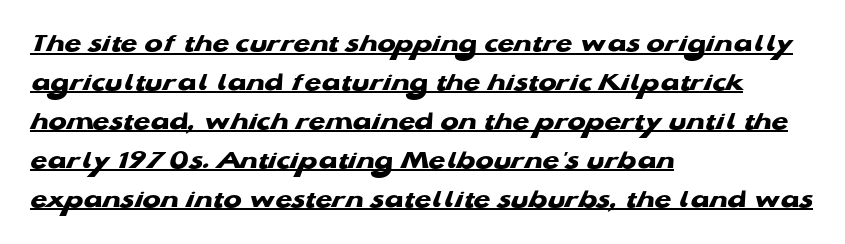
Q: Is the text bold? A: Yes.
Q: Is the text underlined? A: Yes.
Q: How is the paragraph aligned? A: Left-aligned.
Q: Is the spacing between letters normal or unusually wide? A: Normal.
Q: Is the spacing between lines tight, normal or loose? A: Normal.
